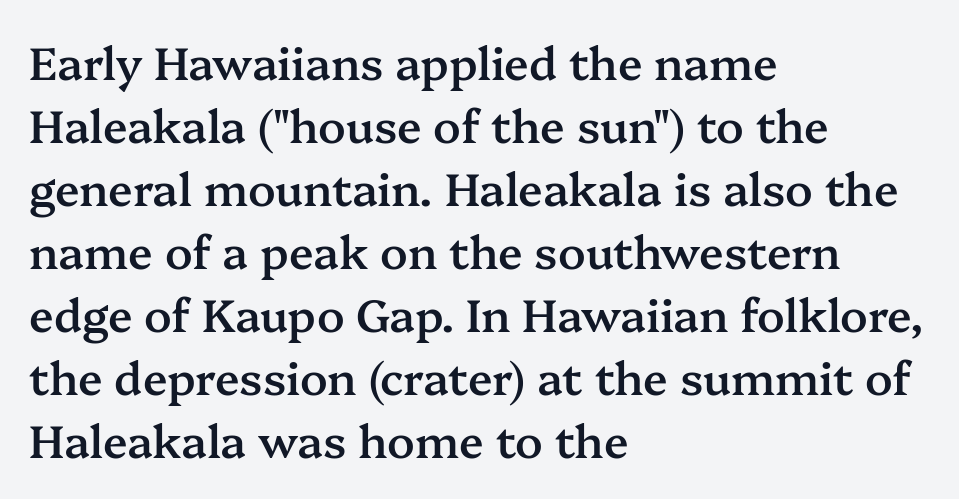
{"serif": "yes", "italic": "no", "bold": "semi", "weight": "semibold", "width": "normal", "stroke_contrast": "medium", "x_height": "medium", "monospaced": "no", "underline": "no", "align": "left", "line_spacing": "normal", "line_spacing_ratio": 1.4, "letter_spacing": "normal", "letter_spacing_em": 0.0, "glyph_px": 45}
